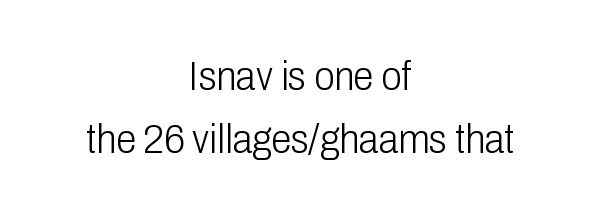
What kind of face is this? One without serifs — a sans. Character widths vary here, with narrow letters taking less room than wide ones. Both edges are ragged and mirror each other, which tells us the setting is centered. Designer's note — italics off, roman on. Stems and bowls with no extra thickness — not bold.
